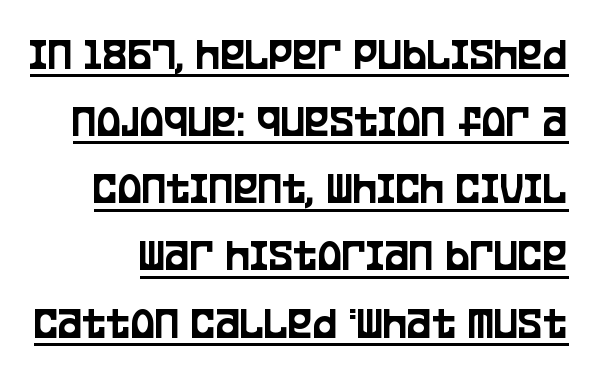
The rendering uses a moderate line-height, typical for paragraphs. Somebody hit Ctrl+U on this one — the words are underlined. This sample uses an upright cut, with every glyph sitting square on the baseline. A sans-serif font was chosen for this passage. Is this a fixed-width face? No — the glyphs have proportional, varying widths.
